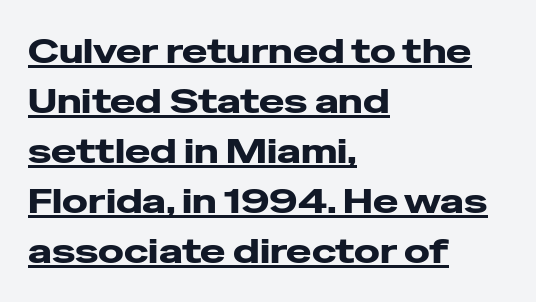
{"serif": "no", "italic": "no", "bold": "yes", "weight": "heavy", "width": "wide", "stroke_contrast": "low", "x_height": "medium", "monospaced": "no", "underline": "yes", "align": "left", "line_spacing": "normal", "line_spacing_ratio": 1.47, "letter_spacing": "normal", "letter_spacing_em": 0.0, "glyph_px": 34}
